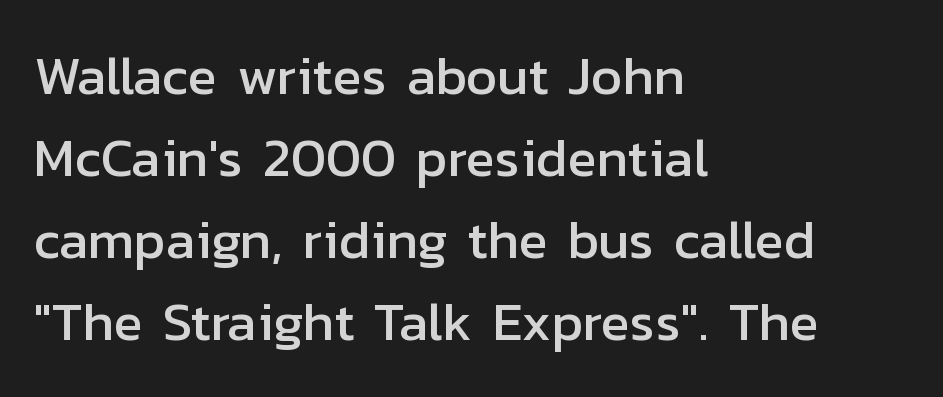
Q: Is the text italic (slanted)? A: No, it is upright.
Q: Is the typeface a serif or a sans-serif typeface? A: Sans-serif.
Q: Is the text underlined? A: No.
Q: How is the paragraph aligned? A: Left-aligned.
Q: Is the spacing between letters normal or unusually wide? A: Normal.
Q: Is the spacing between lines tight, normal or loose? A: Normal.
Q: Width (condensed, normal, or wide)? A: Normal.
Q: Stroke contrast? A: Low.
Q: x-height? A: Medium.
Q: Monospaced? A: No.
